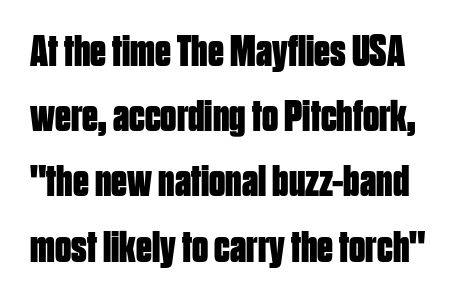
The image shows 45 px bold, condensed sans-serif type, upright; set normal line spacing (1.45x), normal letter spacing, not underlined; low stroke contrast and a large x-height.
